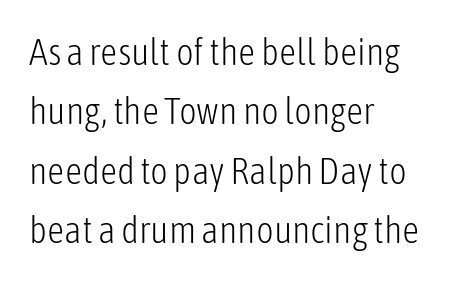
The image shows 38 px light, condensed sans-serif type, upright; set left-aligned, normal line spacing (1.56x), normal letter spacing, not underlined; low stroke contrast and a medium x-height.
